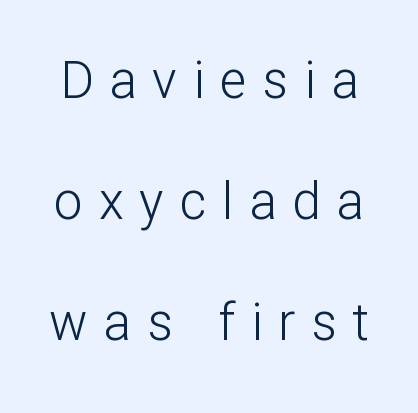
Q: Is the text bold? A: No.
Q: Is the text italic (slanted)? A: No, it is upright.
Q: Is the typeface a serif or a sans-serif typeface? A: Sans-serif.
Q: Is the text underlined? A: No.
Q: Is the spacing between letters normal or unusually wide? A: Unusually wide.
Q: Is the spacing between lines tight, normal or loose? A: Loose.
Q: Width (condensed, normal, or wide)? A: Normal.
Q: Stroke contrast? A: Low.
Q: x-height? A: Medium.
Q: Monospaced? A: No.
